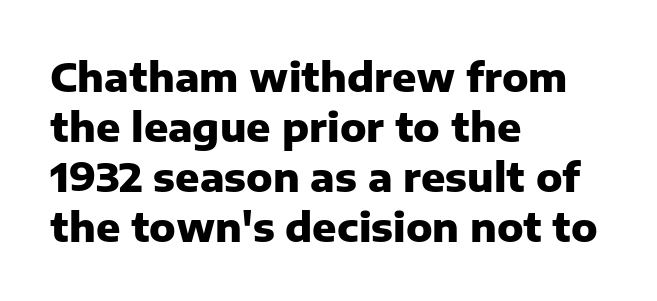
Heavy, bold letterforms. Reading down the block, your eye returns to a fixed left position each line. Between one letter and the next there's only the usual sliver of space. The vertical gap from one line to the next is medium.
